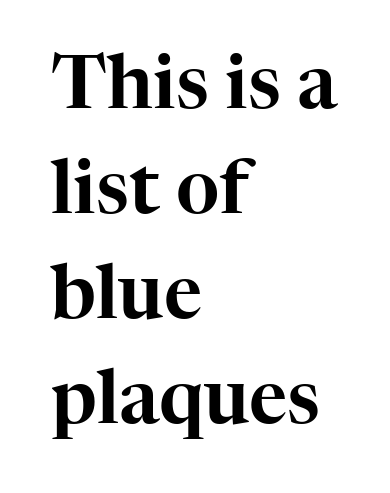
Q: Is the text italic (slanted)? A: No, it is upright.
Q: Is the typeface a serif or a sans-serif typeface? A: Serif.
Q: Is the text underlined? A: No.
Q: How is the paragraph aligned? A: Left-aligned.
Q: Is the spacing between letters normal or unusually wide? A: Normal.
Q: Is the spacing between lines tight, normal or loose? A: Normal.
Q: Width (condensed, normal, or wide)? A: Normal.
Q: Stroke contrast? A: High.
Q: x-height? A: Medium.
Q: Monospaced? A: No.
